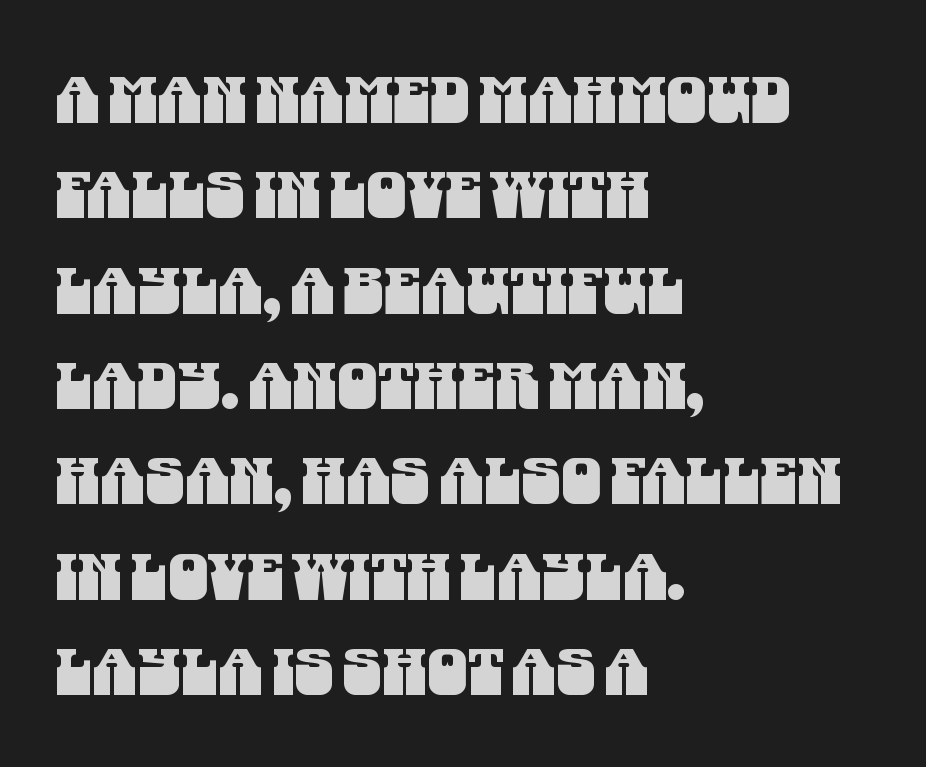
{"serif": "no", "width": "condensed", "stroke_contrast": "medium", "x_height": "large", "monospaced": "no", "underline": "no", "align": "left", "line_spacing": "normal", "line_spacing_ratio": 1.49, "letter_spacing": "normal", "letter_spacing_em": 0.0, "glyph_px": 64}
